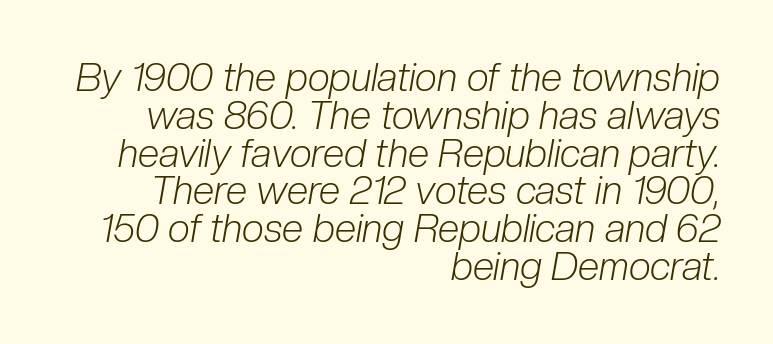
Q: Is the text bold? A: No.
Q: Is the text italic (slanted)? A: Yes, it leans right by about 10 degrees.
Q: Is the text underlined? A: No.
Q: How is the paragraph aligned? A: Right-aligned.
Q: Is the spacing between letters normal or unusually wide? A: Normal.
Q: Is the spacing between lines tight, normal or loose? A: Tight.
Q: Width (condensed, normal, or wide)? A: Condensed.
Q: Stroke contrast? A: Low.
Q: x-height? A: Medium.
Q: Monospaced? A: No.
